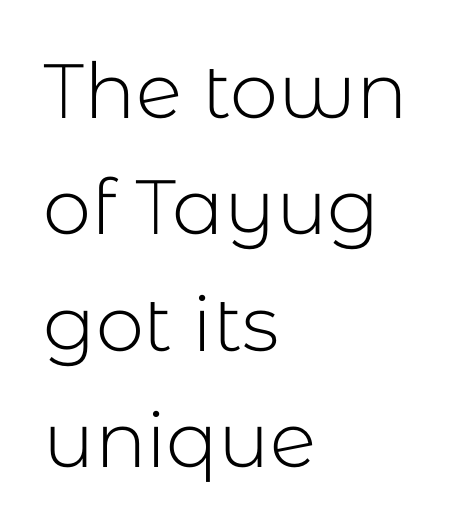
Q: Is the text bold? A: No.
Q: Is the text italic (slanted)? A: No, it is upright.
Q: Is the typeface a serif or a sans-serif typeface? A: Sans-serif.
Q: Is the text underlined? A: No.
Q: How is the paragraph aligned? A: Left-aligned.
Q: Is the spacing between letters normal or unusually wide? A: Normal.
Q: Is the spacing between lines tight, normal or loose? A: Normal.
Q: Width (condensed, normal, or wide)? A: Normal.
Q: Stroke contrast? A: Low.
Q: x-height? A: Medium.
Q: Monospaced? A: No.
